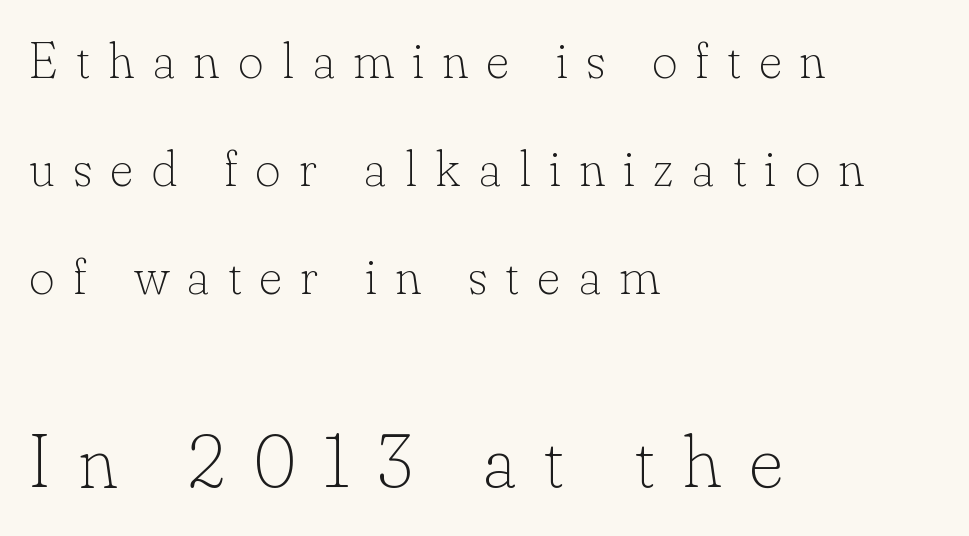
Q: Is the text bold? A: No.
Q: Is the text italic (slanted)? A: No, it is upright.
Q: Is the typeface a serif or a sans-serif typeface? A: Serif.
Q: Is the text underlined? A: No.
Q: How is the paragraph aligned? A: Left-aligned.
Q: Is the spacing between letters normal or unusually wide? A: Unusually wide.
Q: Is the spacing between lines tight, normal or loose? A: Loose.
Q: Which block of text is set in a larger size, the first (top) or the second (bottom)? A: The second (bottom) one.
Q: Width (condensed, normal, or wide)? A: Normal.
Q: Stroke contrast? A: Low.
Q: x-height? A: Small.
Q: Monospaced? A: No.
